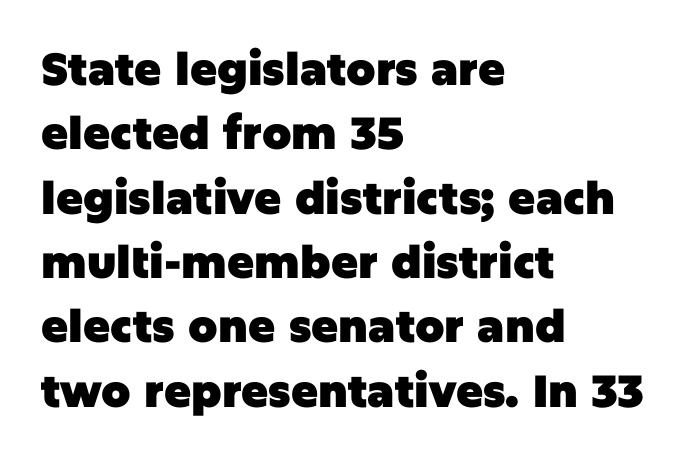
You can tell it's not italic because the verticals are truly vertical. The zone under the glyphs is completely vacant. You can tell from the bare stems that sans-serif type was used. Is the block centered? No — it sits flush against the left margin. You could not count columns in this text — the font is proportionally spaced.
